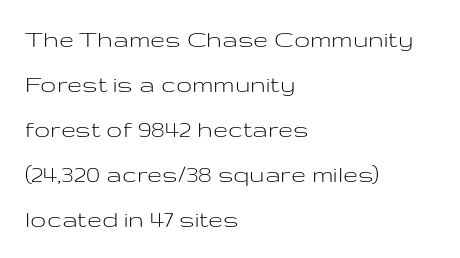
What's the leading like? Ordinary, nothing unusual. Quick note: not italic, upright. Check under the words: just untouched page. Honestly, the letter spacing is just normal — you wouldn't notice it. Compared with a typical body face, this is equally light or lighter still. Does the copy run flush right? No — it runs flush left.
